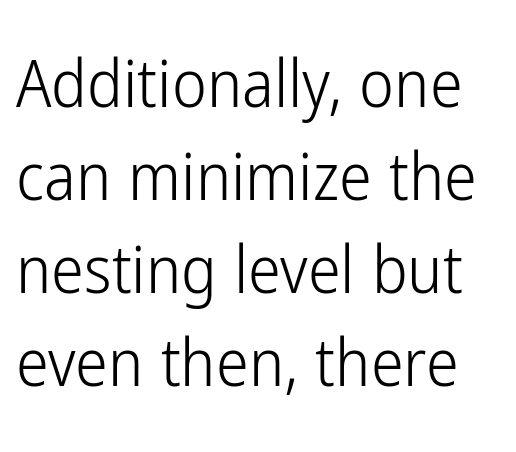
The rendering uses natural spacing where letterforms have individual widths. The space between consecutive lines is moderate. Default kerning and tracking; the words read as compact shapes. No italicization has been applied; the sample stays upright. The glyphs are unaccompanied by any horizontal stroke below them. The typeface has the unassuming heft of standard copy or less.
